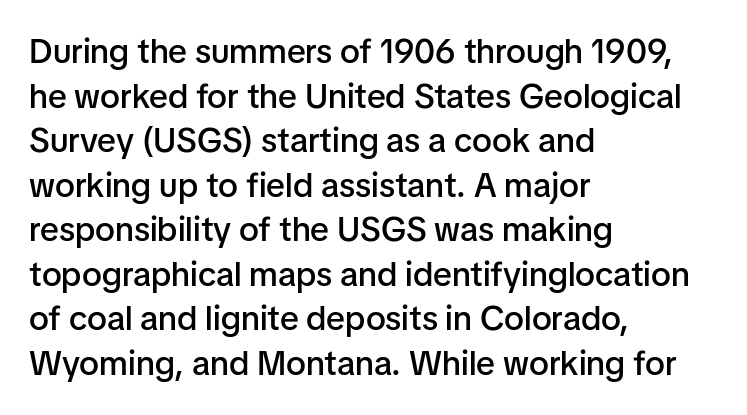
Q: Is the text bold? A: Semi-bold.
Q: Is the text italic (slanted)? A: No, it is upright.
Q: Is the typeface a serif or a sans-serif typeface? A: Sans-serif.
Q: Is the text underlined? A: No.
Q: How is the paragraph aligned? A: Left-aligned.
Q: Is the spacing between letters normal or unusually wide? A: Normal.
Q: Is the spacing between lines tight, normal or loose? A: Normal.
Q: Width (condensed, normal, or wide)? A: Normal.
Q: Stroke contrast? A: Low.
Q: x-height? A: Medium.
Q: Monospaced? A: No.
